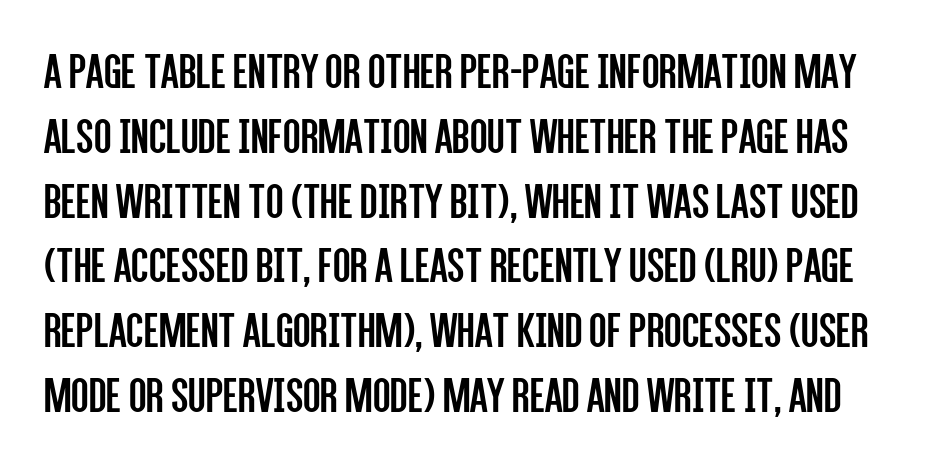
Q: Is the text bold? A: No.
Q: Is the text italic (slanted)? A: No, it is upright.
Q: Is the typeface a serif or a sans-serif typeface? A: Sans-serif.
Q: Is the text underlined? A: No.
Q: Is the spacing between letters normal or unusually wide? A: Normal.
Q: Is the spacing between lines tight, normal or loose? A: Normal.
Q: Width (condensed, normal, or wide)? A: Condensed.
Q: Stroke contrast? A: Low.
Q: x-height? A: Large.
Q: Monospaced? A: No.
